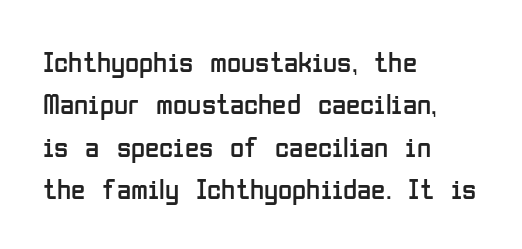
Q: Is the text bold? A: No.
Q: Is the text italic (slanted)? A: No, it is upright.
Q: Is the typeface a serif or a sans-serif typeface? A: Sans-serif.
Q: Is the text underlined? A: No.
Q: How is the paragraph aligned? A: Left-aligned.
Q: Is the spacing between letters normal or unusually wide? A: Normal.
Q: Is the spacing between lines tight, normal or loose? A: Normal.
Q: Width (condensed, normal, or wide)? A: Condensed.
Q: Stroke contrast? A: Low.
Q: x-height? A: Medium.
Q: Monospaced? A: No.
